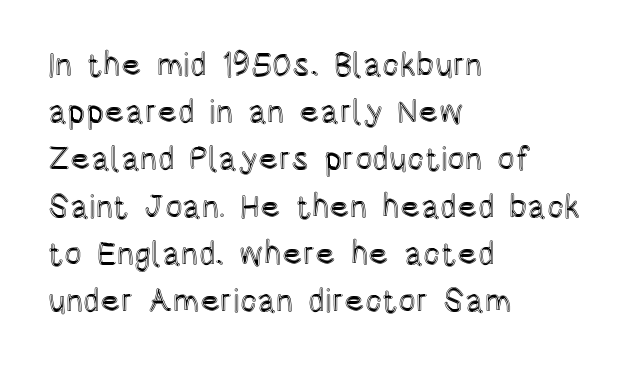
{"italic": "no", "width": "condensed", "x_height": "large", "monospaced": "no", "underline": "no", "align": "left", "line_spacing": "normal", "line_spacing_ratio": 1.43, "letter_spacing": "normal", "letter_spacing_em": 0.0, "glyph_px": 33}
